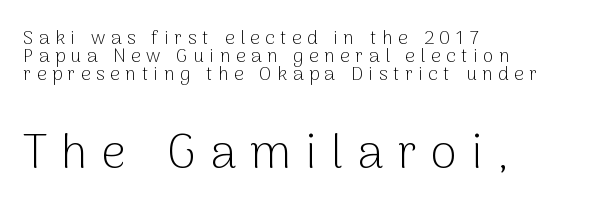
{"serif": "no", "italic": "no", "bold": "no", "weight": "light", "width": "normal", "stroke_contrast": "low", "x_height": "medium", "monospaced": "no", "underline": "no", "align": "left", "line_spacing": "tight", "line_spacing_ratio": 0.95, "letter_spacing": "wide", "letter_spacing_em": 0.29, "larger_block": "second", "size_ratio": 2.53, "glyph_px": 48}
